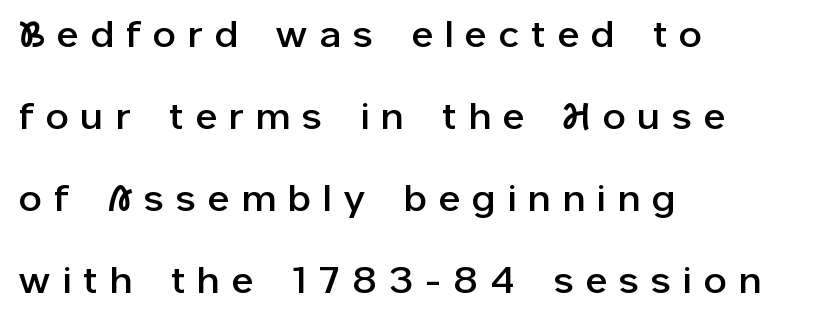
The image shows 36 px sans-serif type, upright; set left-aligned, loose line spacing (2.28x), unusually wide letter spacing (+0.36 em), not underlined; low stroke contrast and a medium x-height.
